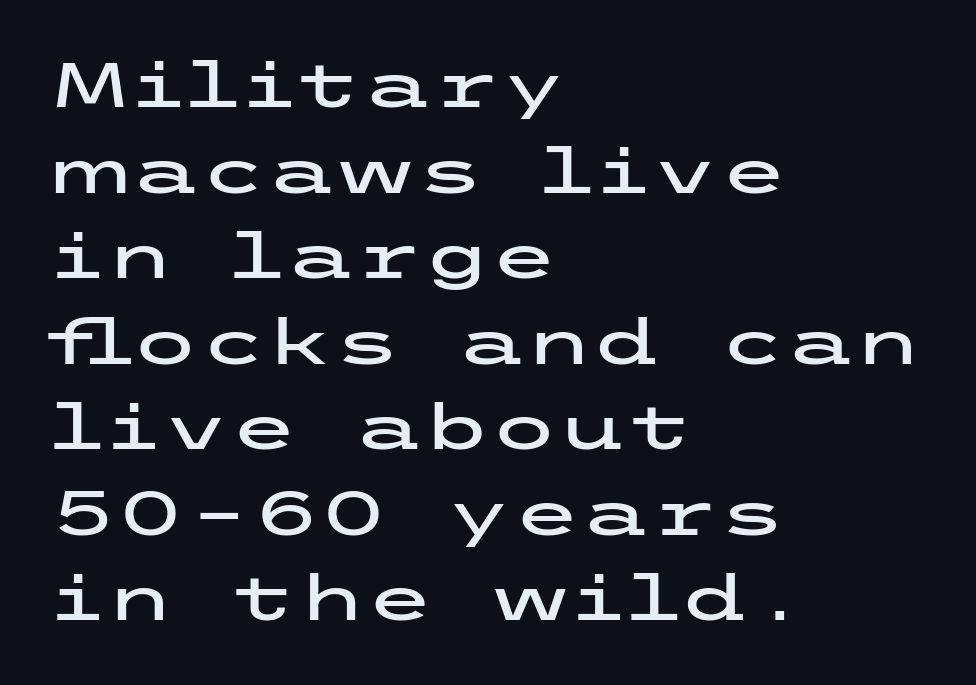
{"serif": "no", "italic": "no", "width": "wide", "stroke_contrast": "low", "x_height": "medium", "underline": "no", "align": "left", "line_spacing": "normal", "line_spacing_ratio": 1.38, "letter_spacing": "normal", "letter_spacing_em": 0.0, "glyph_px": 62}
